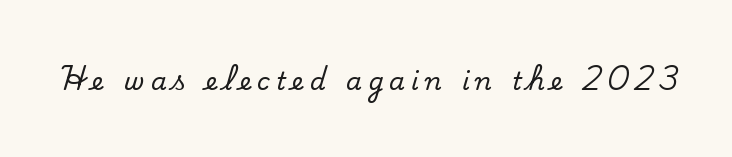
{"underline": "no", "letter_spacing": "wide", "letter_spacing_em": 0.25, "glyph_px": 25}
